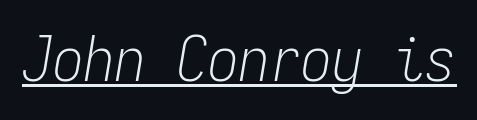
The image shows 62 px light, condensed type, italic (leaning right), monospaced; set normal letter spacing, underlined; low stroke contrast and a medium x-height.
